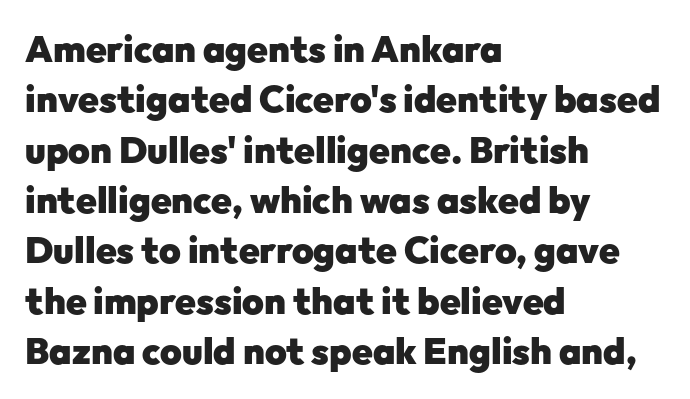
Look at the bottom of the vertical strokes: they stop flat, with no serifs. The lettering holds an erect, upright posture throughout. Rule under the text: the space is simply empty. The letterforms sit shoulder to shoulder at normal distance. You could not count columns in this text — the font is proportionally spaced.
